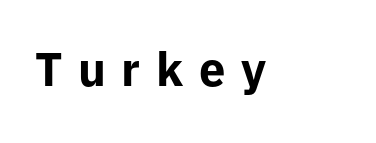
{"serif": "no", "italic": "no", "bold": "yes", "weight": "bold", "width": "normal", "stroke_contrast": "low", "x_height": "medium", "monospaced": "no", "underline": "no", "letter_spacing": "wide", "letter_spacing_em": 0.33, "glyph_px": 47}
